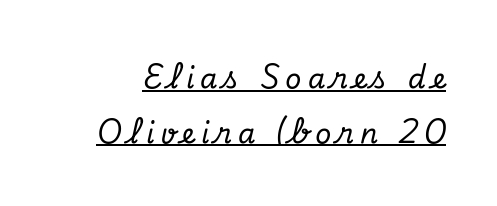
Q: Is the text italic (slanted)? A: Yes, it leans right by about 13 degrees.
Q: Is the typeface a serif or a sans-serif typeface? A: Serif.
Q: Is the text underlined? A: Yes.
Q: Is the spacing between letters normal or unusually wide? A: Unusually wide.
Q: Is the spacing between lines tight, normal or loose? A: Loose.
Q: Width (condensed, normal, or wide)? A: Normal.
Q: Stroke contrast? A: Low.
Q: x-height? A: Small.
Q: Monospaced? A: No.
